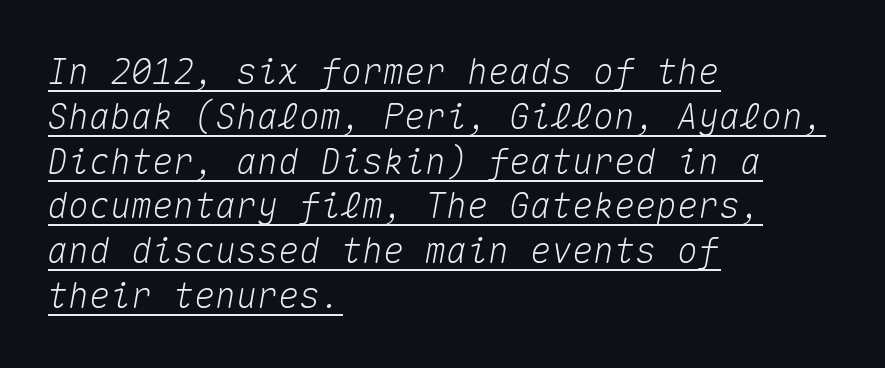
Q: Is the text italic (slanted)? A: Yes, it leans right by about 10 degrees.
Q: Is the text underlined? A: Yes.
Q: How is the paragraph aligned? A: Left-aligned.
Q: Is the spacing between letters normal or unusually wide? A: Normal.
Q: Is the spacing between lines tight, normal or loose? A: Normal.
Q: Width (condensed, normal, or wide)? A: Normal.
Q: Stroke contrast? A: Medium.
Q: x-height? A: Medium.
Q: Monospaced? A: Yes.
